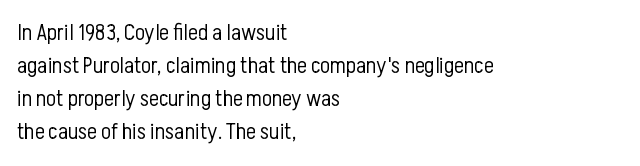
Does extra space separate the letters? No, they use regular spacing. The rendering anchors every line to the left-hand side. The axis of the letterforms is exactly vertical. These lines sit exactly where default settings would place them. Ink coverage per letter is moderate at most. Bare-footed words on every line.
